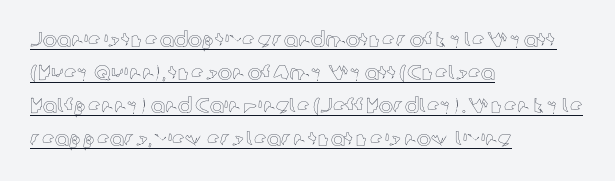
Q: Is the text italic (slanted)? A: No, it is upright.
Q: Is the text underlined? A: Yes.
Q: How is the paragraph aligned? A: Left-aligned.
Q: Is the spacing between letters normal or unusually wide? A: Normal.
Q: Is the spacing between lines tight, normal or loose? A: Normal.
